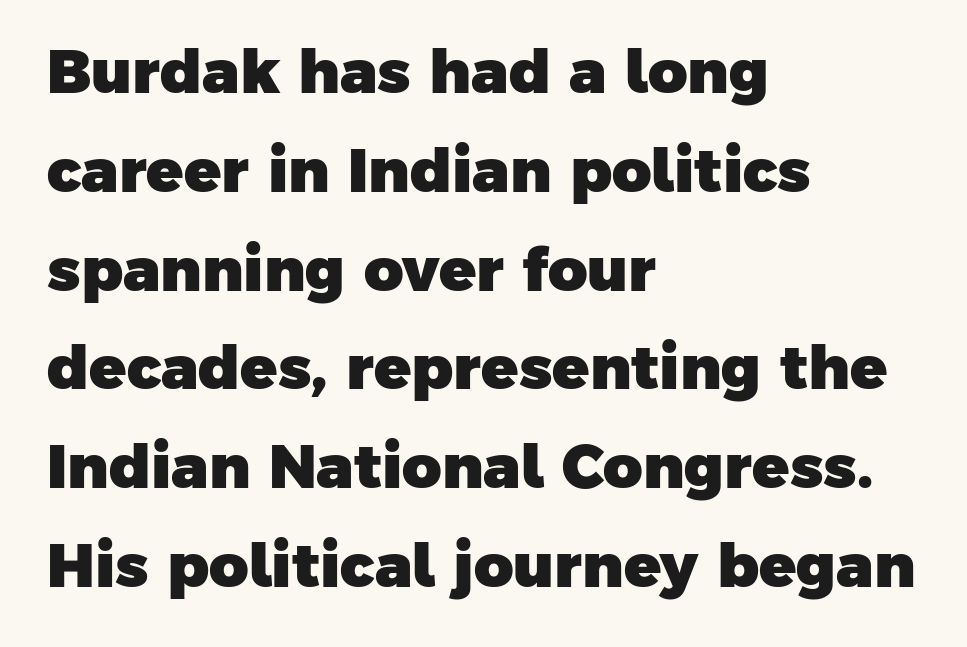
{"serif": "no", "bold": "yes", "weight": "heavy", "width": "normal", "stroke_contrast": "low", "x_height": "medium", "monospaced": "no", "underline": "no", "align": "left", "line_spacing": "normal", "line_spacing_ratio": 1.62, "letter_spacing": "normal", "letter_spacing_em": 0.0, "glyph_px": 61}
